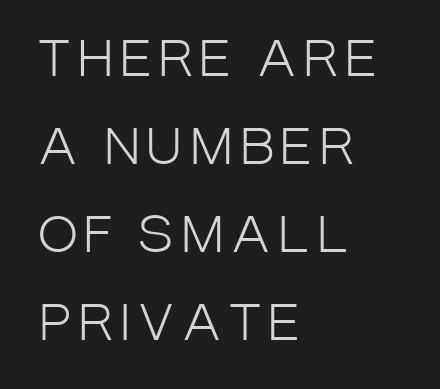
Q: Is the text bold? A: No.
Q: Is the text italic (slanted)? A: No, it is upright.
Q: Is the typeface a serif or a sans-serif typeface? A: Sans-serif.
Q: Is the text underlined? A: No.
Q: How is the paragraph aligned? A: Left-aligned.
Q: Width (condensed, normal, or wide)? A: Condensed.
Q: Stroke contrast? A: Low.
Q: x-height? A: Large.
Q: Monospaced? A: No.
